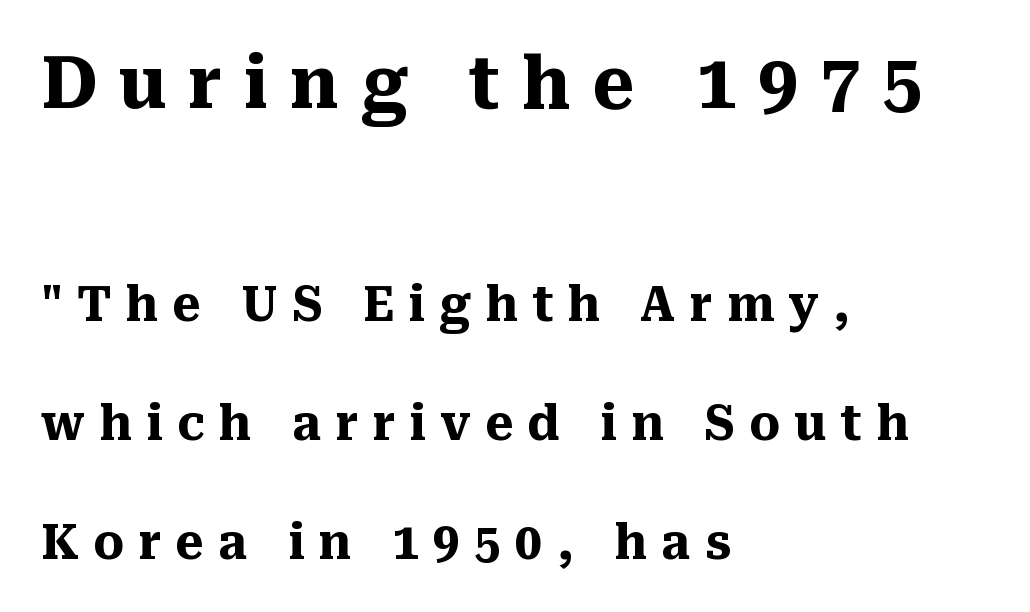
{"serif": "yes", "italic": "no", "bold": "yes", "weight": "heavy", "width": "normal", "stroke_contrast": "medium", "x_height": "medium", "monospaced": "no", "underline": "no", "align": "left", "line_spacing": "loose", "line_spacing_ratio": 2.47, "letter_spacing": "wide", "letter_spacing_em": 0.3, "larger_block": "first", "size_ratio": 1.5, "glyph_px": 72}
